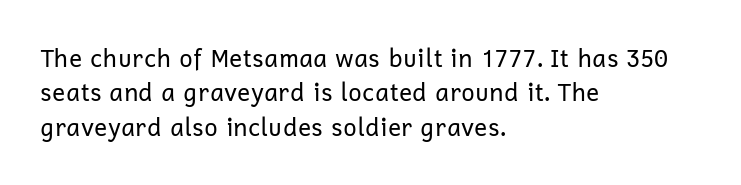
Q: Is the text bold? A: No.
Q: Is the text italic (slanted)? A: No, it is upright.
Q: Is the text underlined? A: No.
Q: How is the paragraph aligned? A: Left-aligned.
Q: Is the spacing between letters normal or unusually wide? A: Normal.
Q: Is the spacing between lines tight, normal or loose? A: Normal.
